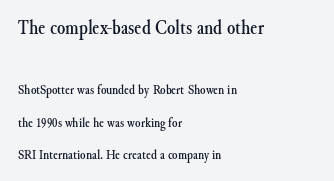
{"italic": "no", "underline": "no", "align": "left", "line_spacing": "loose", "line_spacing_ratio": 2.31, "letter_spacing": "normal", "letter_spacing_em": 0.0, "larger_block": "first", "size_ratio": 1.5, "glyph_px": 21}
